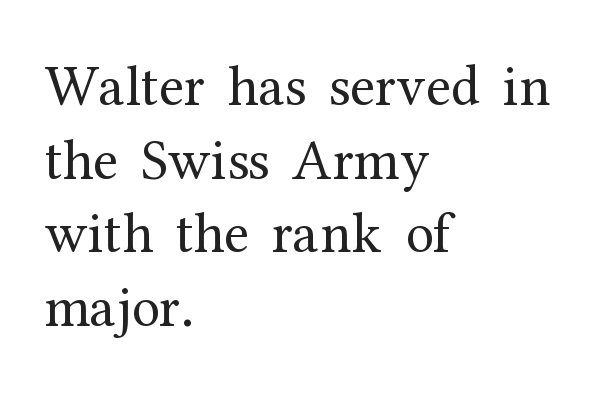
The face used here is proportionally spaced, like ordinary book or web type. The rendering anchors every line to the left-hand side. Here the glyphs are tracked normally, forming tight word shapes. Glance below the letters and you will spot only blank space.
